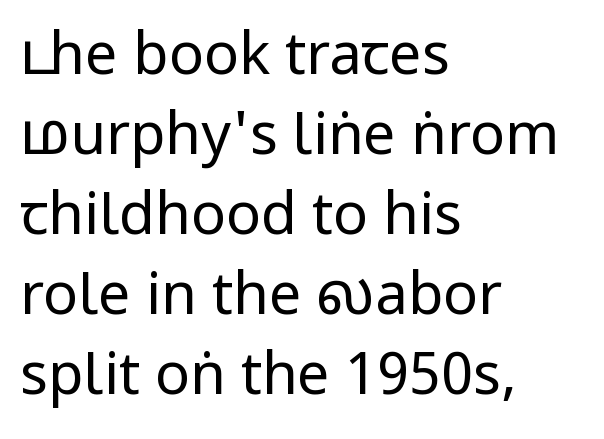
Q: Is the text bold? A: No.
Q: Is the text italic (slanted)? A: No, it is upright.
Q: Is the typeface a serif or a sans-serif typeface? A: Sans-serif.
Q: Is the text underlined? A: No.
Q: How is the paragraph aligned? A: Left-aligned.
Q: Is the spacing between letters normal or unusually wide? A: Normal.
Q: Is the spacing between lines tight, normal or loose? A: Normal.
Q: Width (condensed, normal, or wide)? A: Condensed.
Q: Stroke contrast? A: Low.
